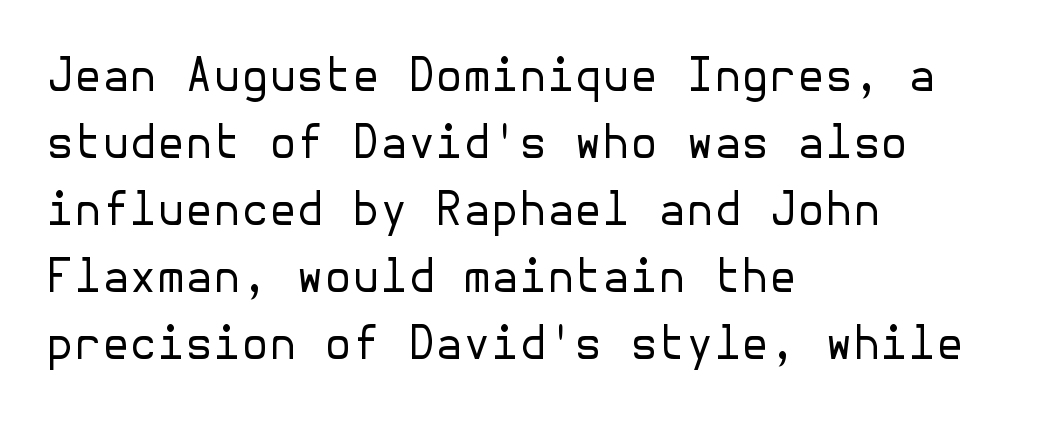
Q: Is the text bold? A: No.
Q: Is the text italic (slanted)? A: No, it is upright.
Q: Is the typeface a serif or a sans-serif typeface? A: Sans-serif.
Q: Is the text underlined? A: No.
Q: How is the paragraph aligned? A: Left-aligned.
Q: Is the spacing between letters normal or unusually wide? A: Normal.
Q: Is the spacing between lines tight, normal or loose? A: Normal.
Q: Width (condensed, normal, or wide)? A: Normal.
Q: Stroke contrast? A: Low.
Q: x-height? A: Medium.
